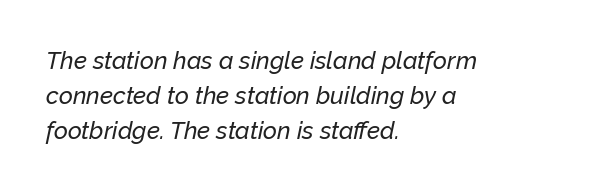
Q: Is the text italic (slanted)? A: Yes, it leans right by about 12 degrees.
Q: Is the text underlined? A: No.
Q: How is the paragraph aligned? A: Left-aligned.
Q: Is the spacing between letters normal or unusually wide? A: Normal.
Q: Is the spacing between lines tight, normal or loose? A: Normal.
